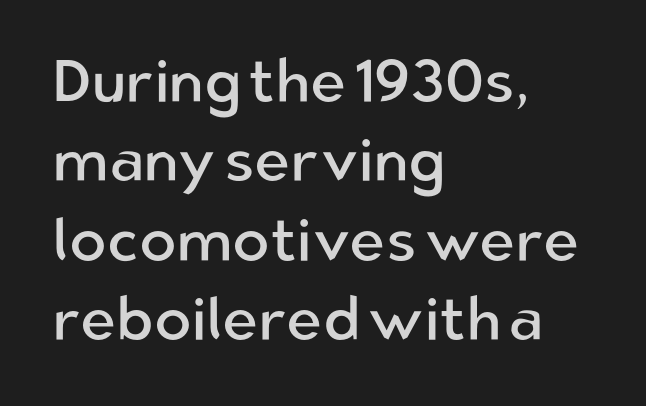
Q: Is the text bold? A: No.
Q: Is the text italic (slanted)? A: No, it is upright.
Q: Is the typeface a serif or a sans-serif typeface? A: Sans-serif.
Q: Is the text underlined? A: No.
Q: How is the paragraph aligned? A: Left-aligned.
Q: Is the spacing between letters normal or unusually wide? A: Normal.
Q: Is the spacing between lines tight, normal or loose? A: Normal.
Q: Width (condensed, normal, or wide)? A: Normal.
Q: Stroke contrast? A: Low.
Q: x-height? A: Medium.
Q: Monospaced? A: No.
